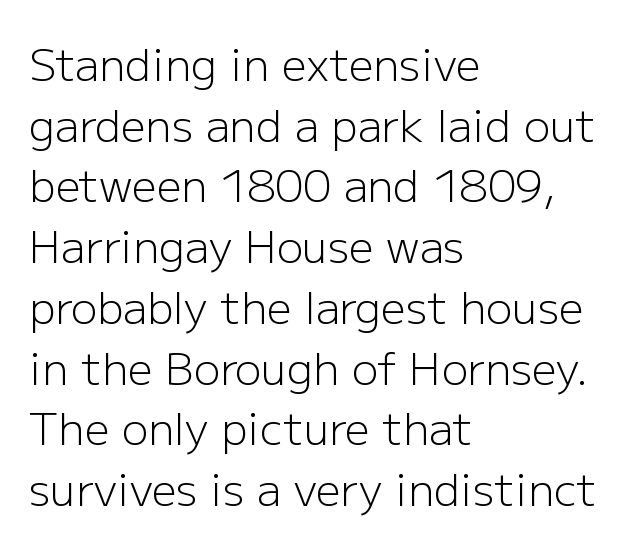
The image shows 44 px light sans-serif type, upright; set left-aligned, normal line spacing (1.38x), normal letter spacing, not underlined; low stroke contrast and a medium x-height.
